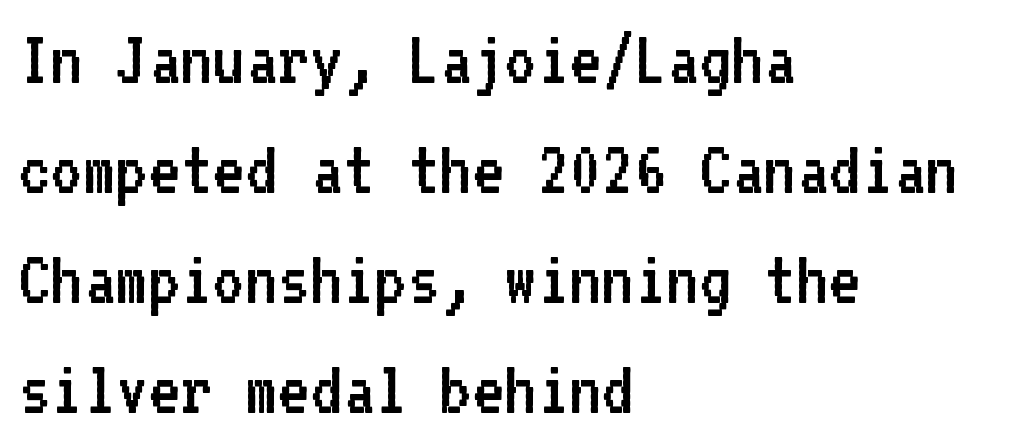
The image shows 78 px regular-weight sans-serif type, upright, monospaced; set left-aligned, normal line spacing (1.41x), normal letter spacing, not underlined; low stroke contrast and a medium x-height.
